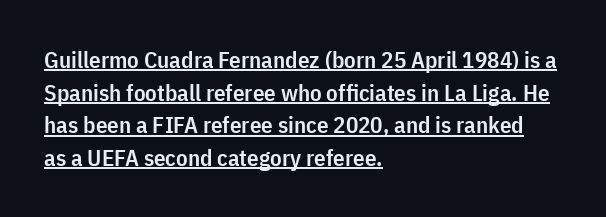
Q: Is the text bold? A: Semi-bold.
Q: Is the text italic (slanted)? A: No, it is upright.
Q: Is the text underlined? A: Yes.
Q: How is the paragraph aligned? A: Left-aligned.
Q: Is the spacing between letters normal or unusually wide? A: Normal.
Q: Is the spacing between lines tight, normal or loose? A: Normal.
